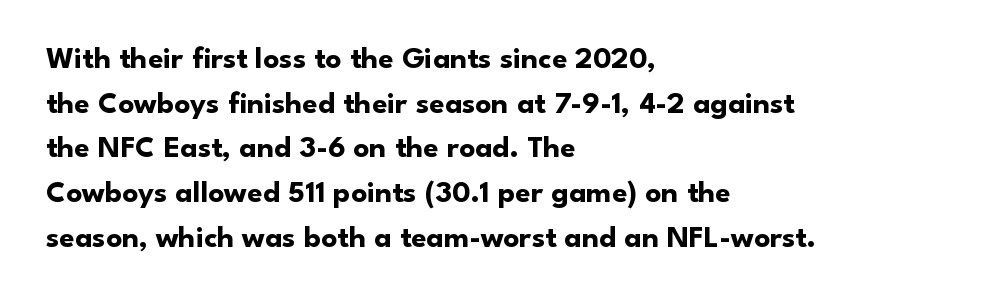
{"serif": "no", "italic": "no", "bold": "yes", "weight": "bold", "width": "normal", "stroke_contrast": "low", "x_height": "small", "monospaced": "no", "underline": "no", "align": "left", "line_spacing": "normal", "line_spacing_ratio": 1.44, "letter_spacing": "normal", "letter_spacing_em": 0.0, "glyph_px": 31}
